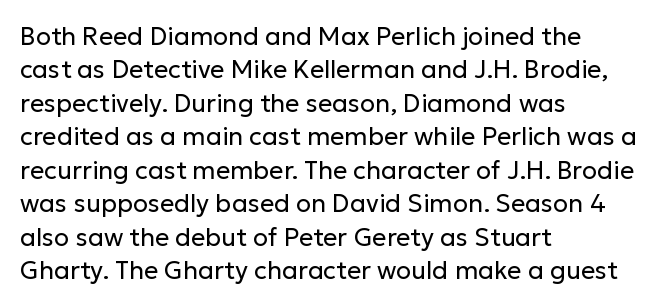
The image shows 25 px text type, upright; set left-aligned, normal line spacing (1.34x), normal letter spacing, not underlined.
